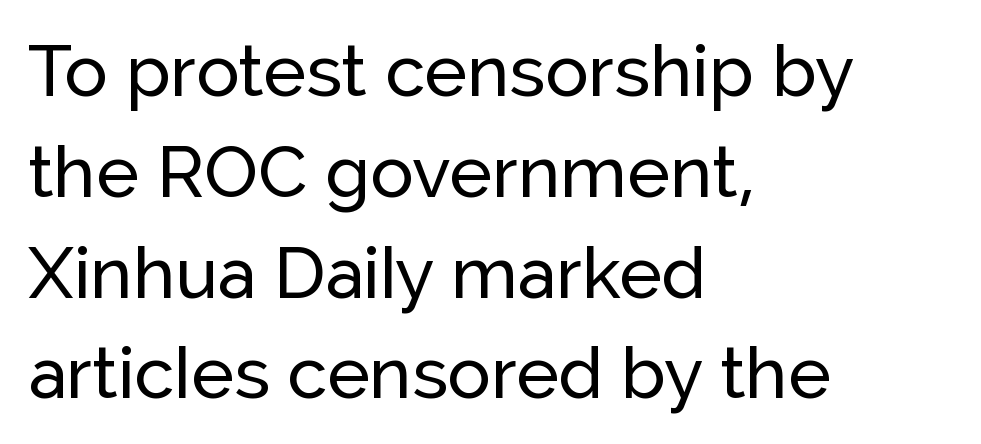
Q: Is the text italic (slanted)? A: No, it is upright.
Q: Is the typeface a serif or a sans-serif typeface? A: Sans-serif.
Q: Is the text underlined? A: No.
Q: How is the paragraph aligned? A: Left-aligned.
Q: Is the spacing between letters normal or unusually wide? A: Normal.
Q: Is the spacing between lines tight, normal or loose? A: Normal.
Q: Width (condensed, normal, or wide)? A: Normal.
Q: Stroke contrast? A: Low.
Q: x-height? A: Medium.
Q: Monospaced? A: No.
